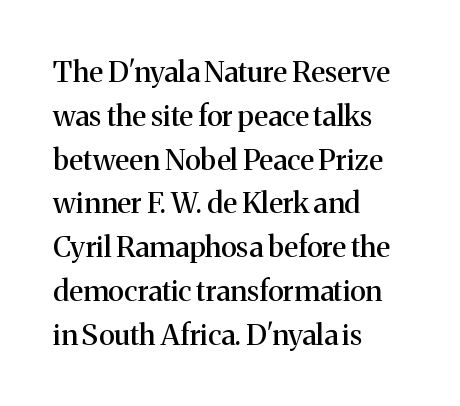
Q: Is the text italic (slanted)? A: No, it is upright.
Q: Is the typeface a serif or a sans-serif typeface? A: Serif.
Q: Is the text underlined? A: No.
Q: How is the paragraph aligned? A: Left-aligned.
Q: Is the spacing between letters normal or unusually wide? A: Normal.
Q: Is the spacing between lines tight, normal or loose? A: Normal.
Q: Width (condensed, normal, or wide)? A: Normal.
Q: Stroke contrast? A: Medium.
Q: x-height? A: Medium.
Q: Monospaced? A: No.
